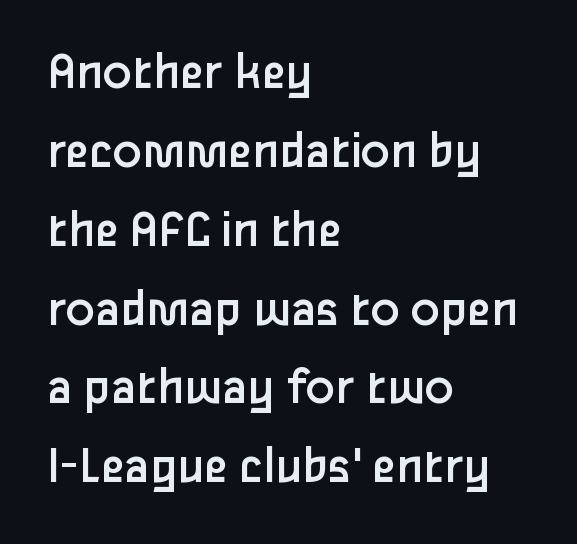
{"serif": "no", "italic": "no", "bold": "no", "weight": "regular", "width": "normal", "stroke_contrast": "low", "x_height": "medium", "monospaced": "no", "underline": "no", "align": "left", "line_spacing": "normal", "line_spacing_ratio": 1.46, "letter_spacing": "normal", "letter_spacing_em": 0.0, "glyph_px": 54}
